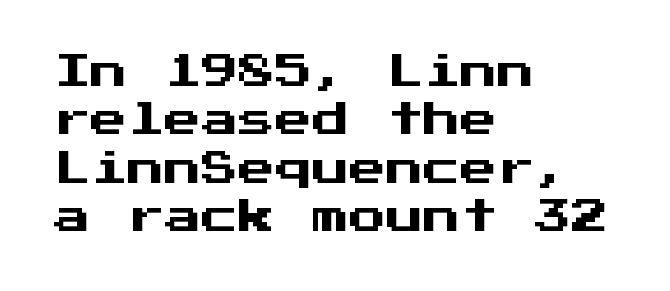
Q: Is the text italic (slanted)? A: No, it is upright.
Q: Is the typeface a serif or a sans-serif typeface? A: Sans-serif.
Q: Is the text underlined? A: No.
Q: How is the paragraph aligned? A: Left-aligned.
Q: Is the spacing between letters normal or unusually wide? A: Normal.
Q: Is the spacing between lines tight, normal or loose? A: Normal.
Q: Width (condensed, normal, or wide)? A: Normal.
Q: Stroke contrast? A: Medium.
Q: x-height? A: Medium.
Q: Monospaced? A: Yes.
